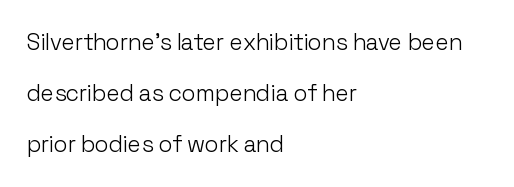
The font's upright variant was chosen for this text. Words appear dense and cohesive because spacing is normal. Glance below the letters and you will spot only blank space. Heaviness? Minimal to ordinary, like unemphasized prose. In terms of leading, this rendering errs on the spacious side.
